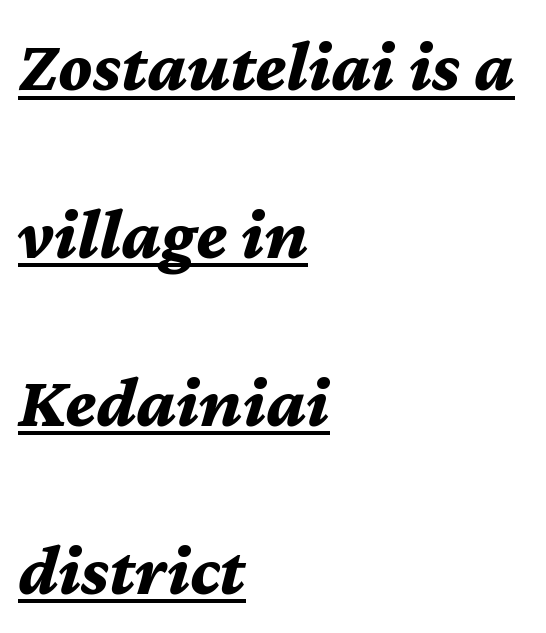
{"italic": "yes", "lean": "right", "slant_degrees": 12, "bold": "yes", "weight": "bold", "width": "normal", "stroke_contrast": "medium", "x_height": "medium", "monospaced": "no", "underline": "yes", "align": "left", "line_spacing": "loose", "line_spacing_ratio": 2.3, "letter_spacing": "normal", "letter_spacing_em": 0.0, "glyph_px": 73}
